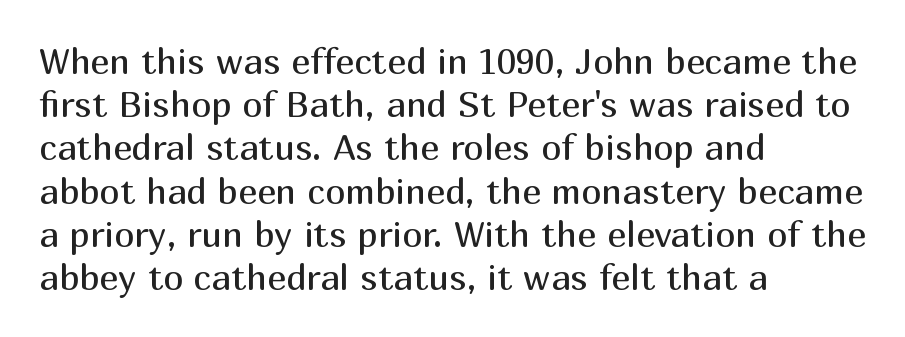
The image shows 36 px regular-weight sans-serif type, upright; set left-aligned, line spacing 1.2x, normal letter spacing, not underlined; medium stroke contrast and a medium x-height.
